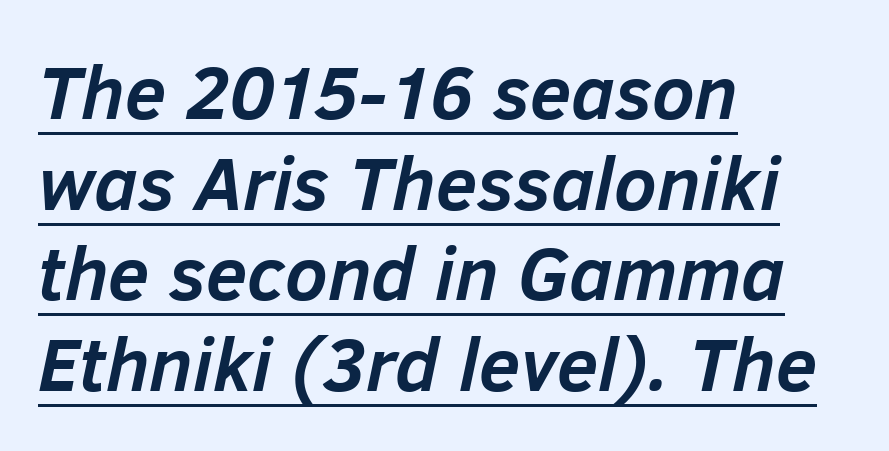
The image shows 75 px semibold type, italic (leaning right); set left-aligned, line spacing 1.21x, normal letter spacing, underlined; low stroke contrast and a medium x-height.
